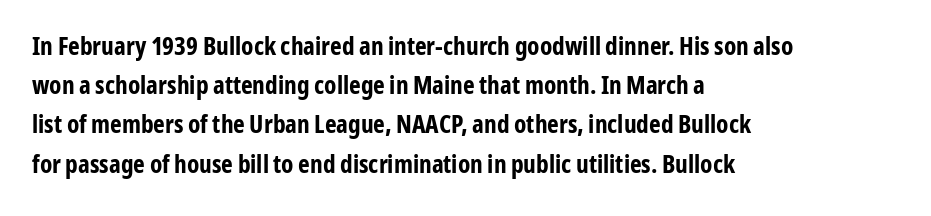
Q: Is the text bold? A: Yes.
Q: Is the text italic (slanted)? A: No, it is upright.
Q: Is the text underlined? A: No.
Q: How is the paragraph aligned? A: Left-aligned.
Q: Is the spacing between letters normal or unusually wide? A: Normal.
Q: Is the spacing between lines tight, normal or loose? A: Normal.
